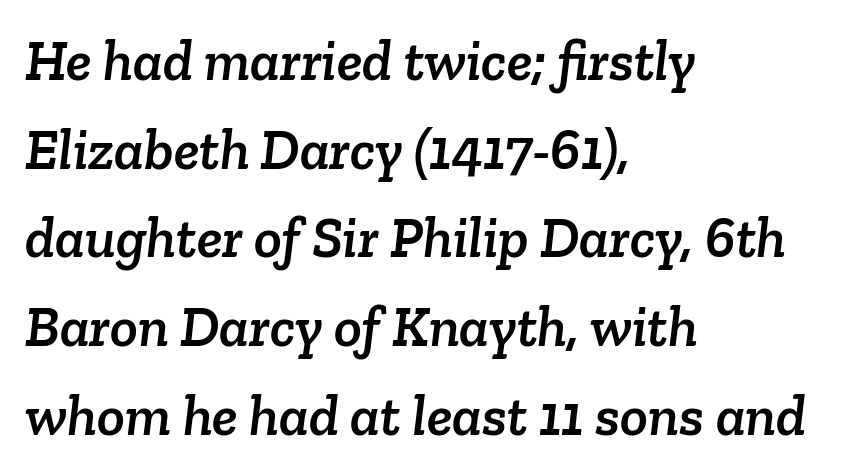
{"serif": "yes", "width": "normal", "stroke_contrast": "low", "x_height": "medium", "monospaced": "no", "underline": "no", "align": "left", "line_spacing": "normal", "line_spacing_ratio": 1.53, "letter_spacing": "normal", "letter_spacing_em": 0.0, "glyph_px": 58}
